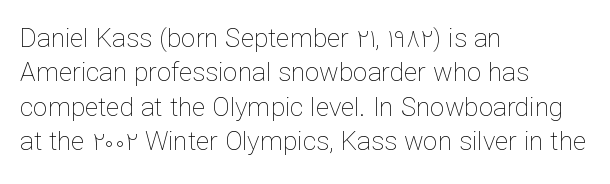
Leftover space on each line is placed entirely after the last word. Notice how the stems are strictly vertical — no italics here. The rendering uses a moderate line-height, typical for paragraphs. Underlining? Definitely not there. A light-to-regular cut is what we see here.
